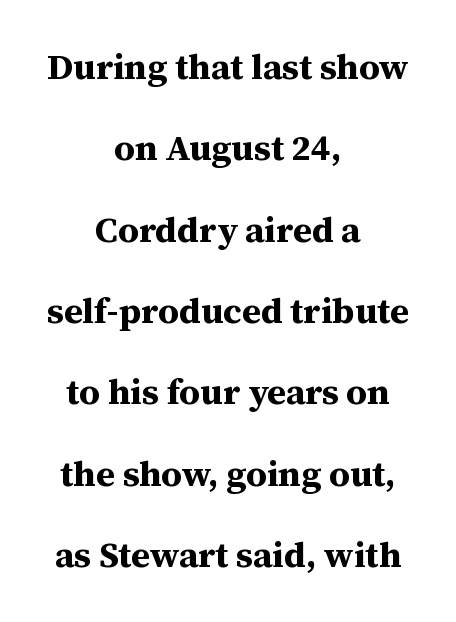
The image shows 36 px bold serif type, upright; set centered, loose line spacing (2.26x), normal letter spacing, not underlined; medium stroke contrast and a medium x-height.
